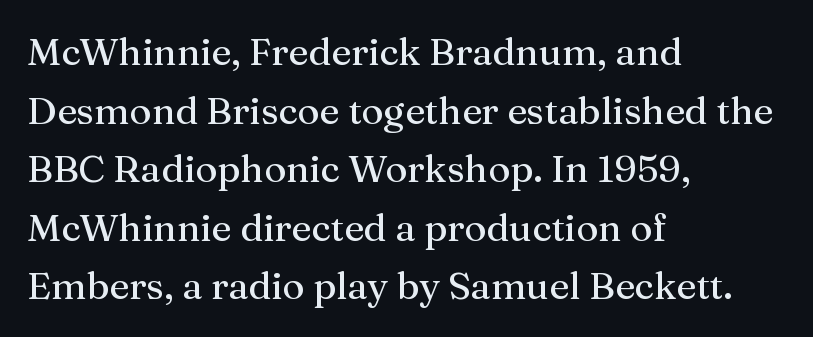
{"serif": "yes", "italic": "no", "width": "normal", "stroke_contrast": "medium", "x_height": "medium", "monospaced": "no", "underline": "no", "align": "left", "line_spacing": "normal", "line_spacing_ratio": 1.54, "letter_spacing": "normal", "letter_spacing_em": 0.0, "glyph_px": 38}
